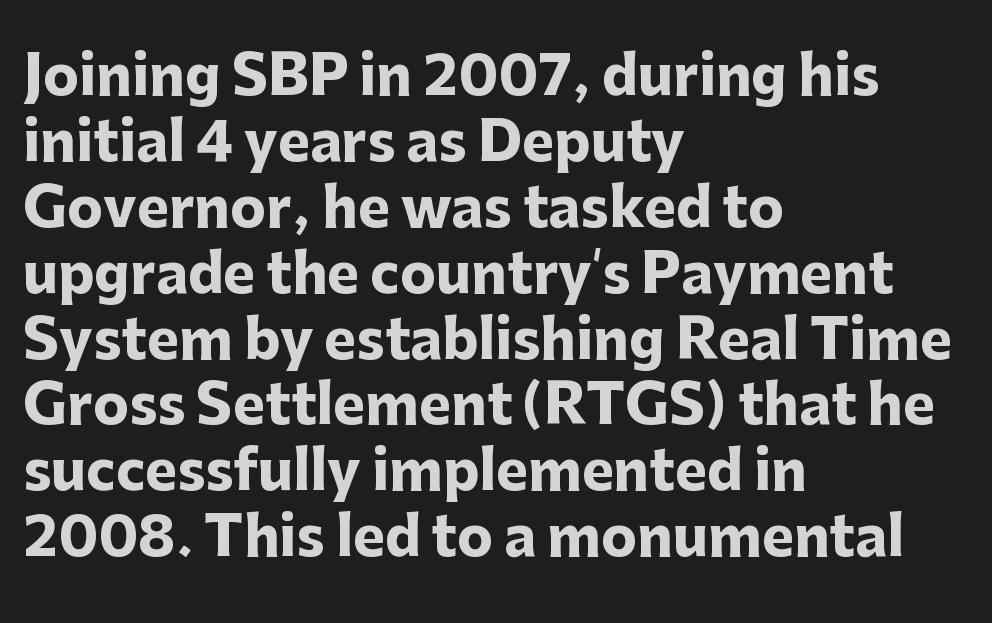
Q: Is the text bold? A: Yes.
Q: Is the text italic (slanted)? A: No, it is upright.
Q: Is the typeface a serif or a sans-serif typeface? A: Sans-serif.
Q: Is the text underlined? A: No.
Q: How is the paragraph aligned? A: Left-aligned.
Q: Is the spacing between letters normal or unusually wide? A: Normal.
Q: Width (condensed, normal, or wide)? A: Normal.
Q: Stroke contrast? A: Low.
Q: x-height? A: Medium.
Q: Monospaced? A: No.
